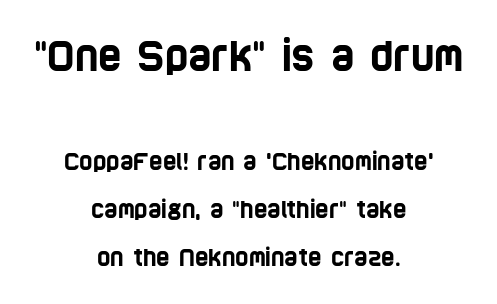
The image shows 40 px condensed sans-serif type; set centered, loose line spacing (2.08x), normal letter spacing, not underlined; the first (top) block is 1.74x larger; low stroke contrast and a large x-height.
